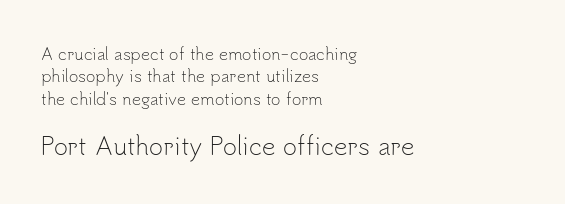
The image shows 24 px text type, upright; set left-aligned, normal line spacing (1.4x), normal letter spacing, not underlined; the second (bottom) block is 1.5x larger.
